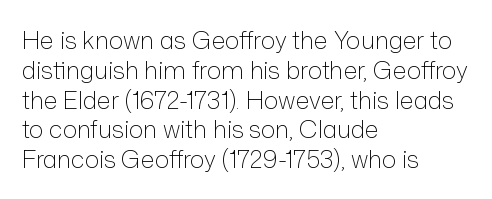
Q: Is the text bold? A: No.
Q: Is the text italic (slanted)? A: No, it is upright.
Q: Is the text underlined? A: No.
Q: How is the paragraph aligned? A: Left-aligned.
Q: Is the spacing between letters normal or unusually wide? A: Normal.
